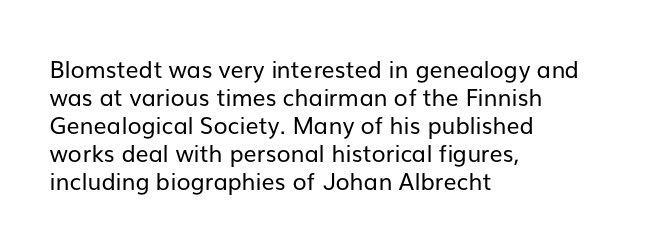
Every stem runs plumb, perpendicular to the baseline. Layout note: lines flush left. Decoration check: the copy has no underline. Short note: letters normally spaced.
